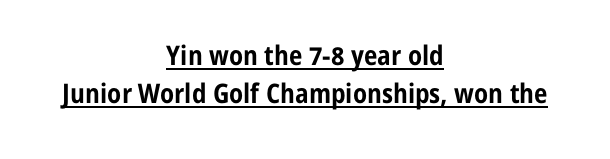
Designer's note — italics off, roman on. Thick stems and heavy bowls — unmistakably bold. Baseline-to-baseline distance is the conventional proportion of letter height. You could call the tracking neutral — neither tight nor loose. The rendering uses the underline text-decoration. Caption: multi-line text, centered on the measure.
